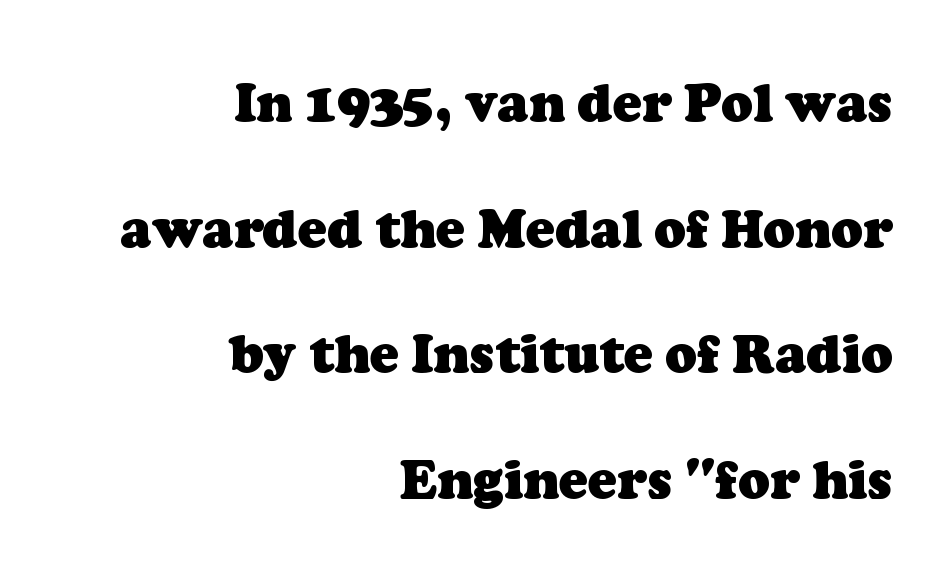
{"serif": "yes", "bold": "yes", "weight": "heavy", "width": "normal", "stroke_contrast": "low", "x_height": "medium", "monospaced": "no", "underline": "no", "align": "right", "line_spacing": "loose", "line_spacing_ratio": 2.37, "letter_spacing": "normal", "letter_spacing_em": 0.0, "glyph_px": 53}
